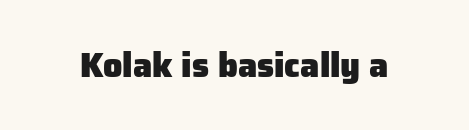
{"serif": "no", "italic": "no", "bold": "yes", "weight": "heavy", "width": "normal", "stroke_contrast": "low", "x_height": "medium", "monospaced": "no", "underline": "no", "letter_spacing": "normal", "letter_spacing_em": 0.0, "glyph_px": 34}
